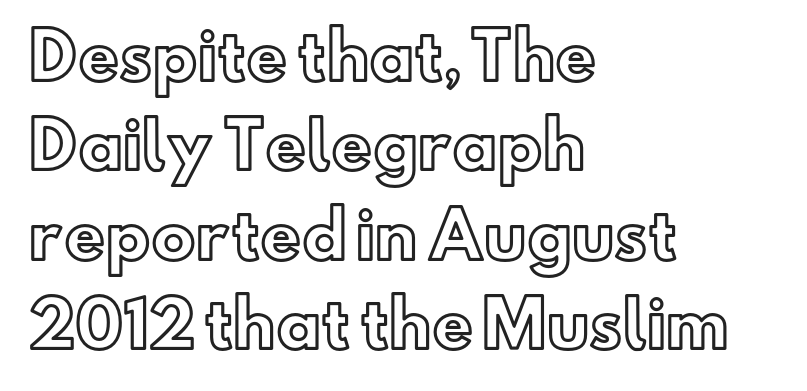
A typesetter would mark this as roman, not italic. A typesetter would call this zero additional tracking. Lines of text with bare space underneath. A classic flush-left, rag-right setting is used for this passage. Spacing verdict: proportional, widths tailored to each character. The rendering uses a moderate line-height, typical for paragraphs.
